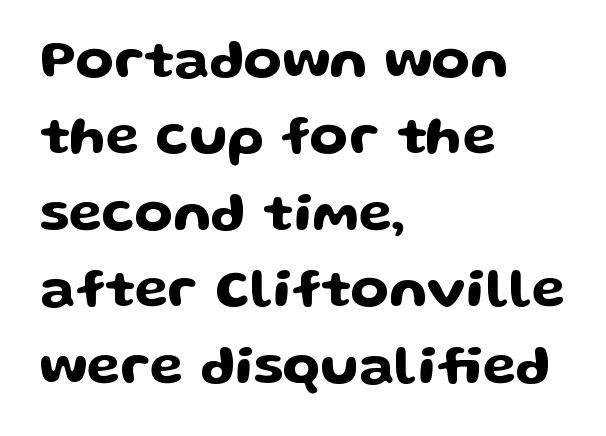
{"serif": "no", "italic": "no", "width": "wide", "stroke_contrast": "low", "x_height": "medium", "monospaced": "no", "underline": "no", "align": "left", "line_spacing": "normal", "line_spacing_ratio": 1.39, "letter_spacing": "normal", "letter_spacing_em": 0.0, "glyph_px": 55}
